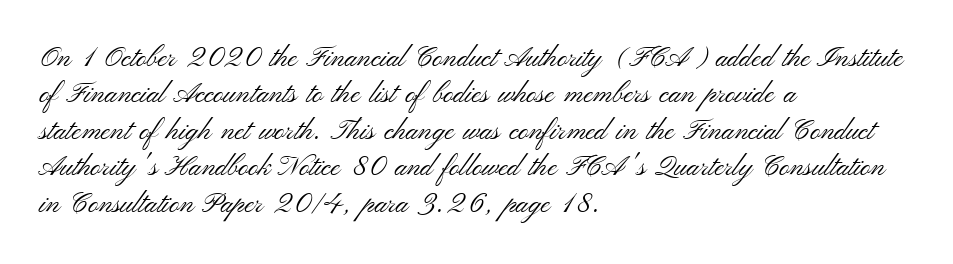
{"serif": "no", "bold": "no", "weight": "light", "width": "wide", "stroke_contrast": "medium", "x_height": "small", "monospaced": "no", "underline": "no", "align": "left", "line_spacing": "normal", "line_spacing_ratio": 1.3, "letter_spacing": "normal", "letter_spacing_em": 0.0, "glyph_px": 28}
